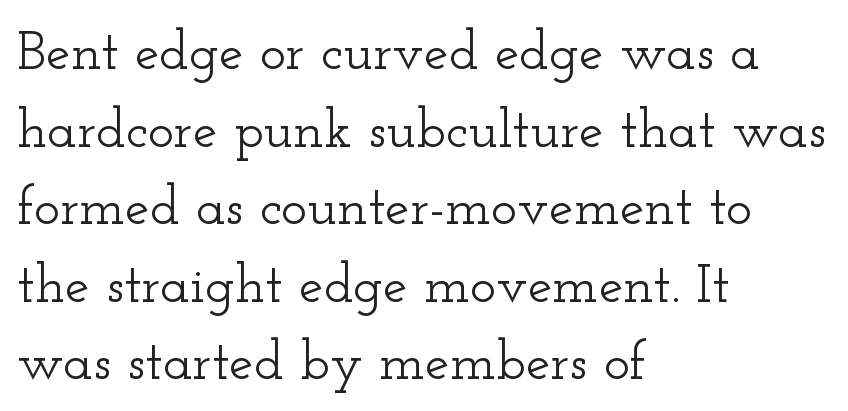
The image shows 55 px wide serif type, upright; set left-aligned, normal line spacing (1.41x), normal letter spacing, not underlined; low stroke contrast and a small x-height.
